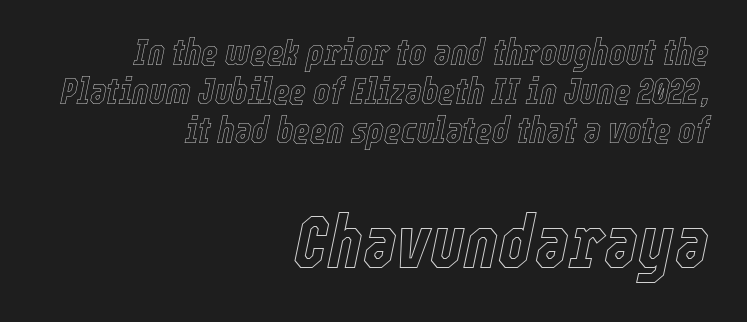
{"italic": "yes", "lean": "right", "slant_degrees": 12, "width": "condensed", "x_height": "medium", "monospaced": "no", "underline": "no", "align": "right", "line_spacing": "tight", "line_spacing_ratio": 1.08, "letter_spacing": "normal", "letter_spacing_em": 0.0, "larger_block": "second", "size_ratio": 2.03, "glyph_px": 73}
